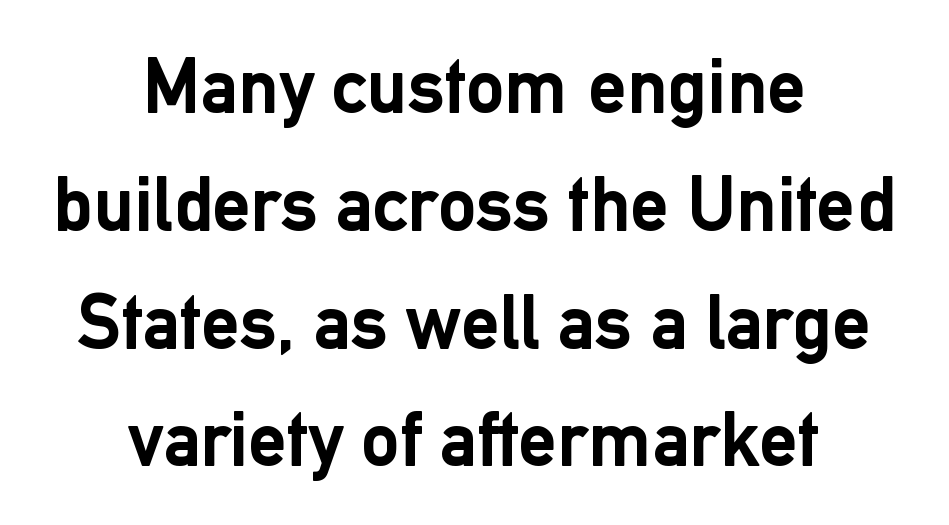
{"serif": "no", "italic": "no", "bold": "yes", "weight": "semibold", "width": "normal", "stroke_contrast": "low", "x_height": "medium", "monospaced": "no", "underline": "no", "align": "center", "line_spacing": "normal", "line_spacing_ratio": 1.53, "letter_spacing": "normal", "letter_spacing_em": 0.0, "glyph_px": 77}
